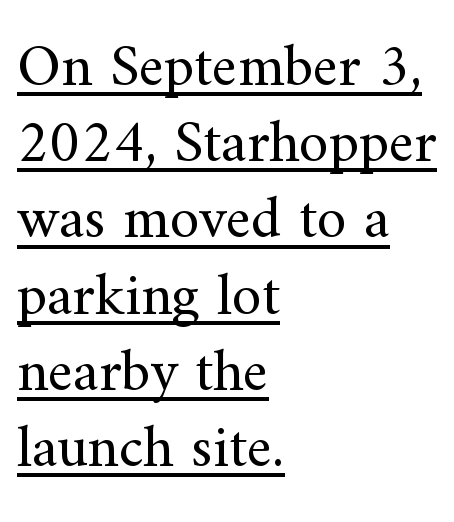
Q: Is the text bold? A: No.
Q: Is the text italic (slanted)? A: No, it is upright.
Q: Is the typeface a serif or a sans-serif typeface? A: Serif.
Q: Is the text underlined? A: Yes.
Q: How is the paragraph aligned? A: Left-aligned.
Q: Is the spacing between letters normal or unusually wide? A: Normal.
Q: Is the spacing between lines tight, normal or loose? A: Normal.
Q: Width (condensed, normal, or wide)? A: Normal.
Q: Stroke contrast? A: Medium.
Q: x-height? A: Small.
Q: Monospaced? A: No.
